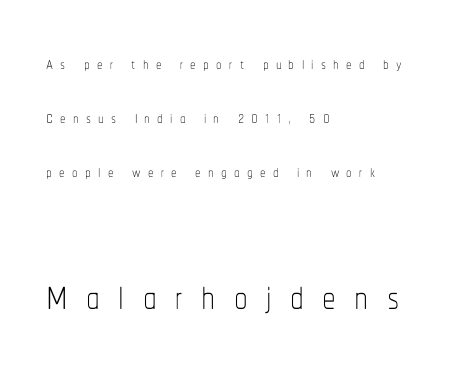
{"italic": "no", "bold": "no", "weight": "thin", "width": "condensed", "stroke_contrast": "low", "x_height": "medium", "monospaced": "no", "underline": "no", "align": "left", "line_spacing": "loose", "line_spacing_ratio": 2.45, "letter_spacing": "wide", "letter_spacing_em": 0.33, "larger_block": "second", "size_ratio": 2.5, "glyph_px": 55}
